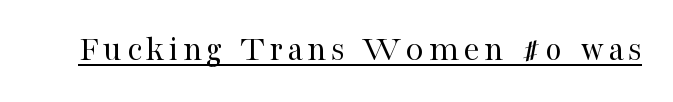
The glyphs are accompanied by a horizontal stroke just below them. No extra ink here — the face is not bold. These lines are composed in type with serifs. The passage shown is typed in a proportional face where columns would drift.
